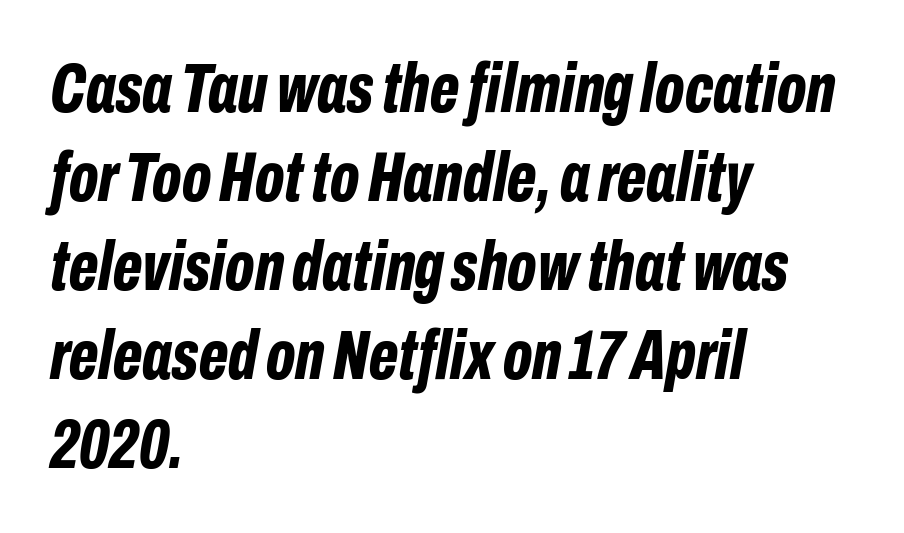
{"italic": "yes", "lean": "right", "slant_degrees": 10, "bold": "yes", "weight": "bold", "width": "condensed", "stroke_contrast": "low", "x_height": "medium", "monospaced": "no", "underline": "no", "align": "left", "line_spacing": "normal", "line_spacing_ratio": 1.27, "letter_spacing": "normal", "letter_spacing_em": 0.0, "glyph_px": 70}
